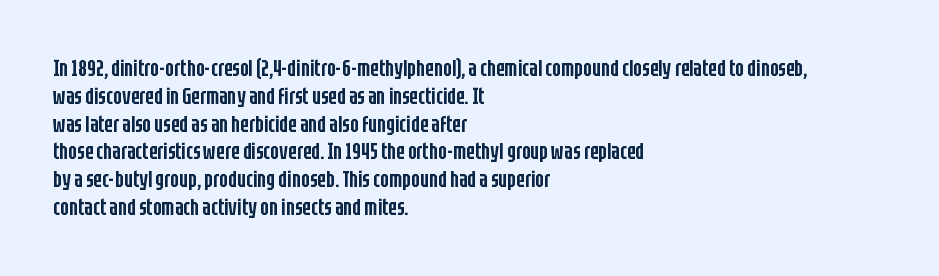
The image shows 23 px text type, upright; set left-aligned, line spacing 1.21x, normal letter spacing, not underlined.
